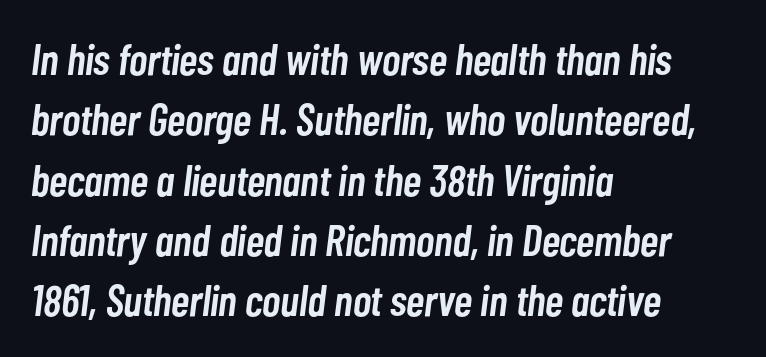
The image shows 44 px semibold, condensed type, italic (leaning right); set left-aligned, normal line spacing (1.37x), normal letter spacing, not underlined; low stroke contrast and a medium x-height.
